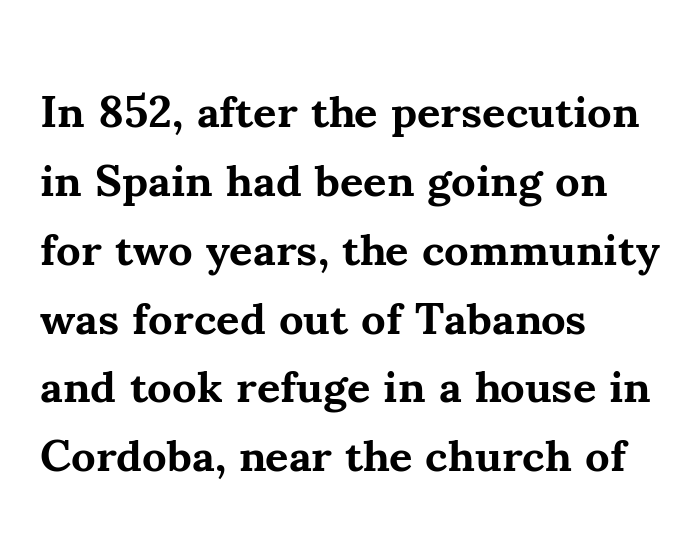
The image shows 45 px bold serif type, upright; set left-aligned, normal line spacing (1.53x), normal letter spacing, not underlined; medium stroke contrast and a small x-height.
